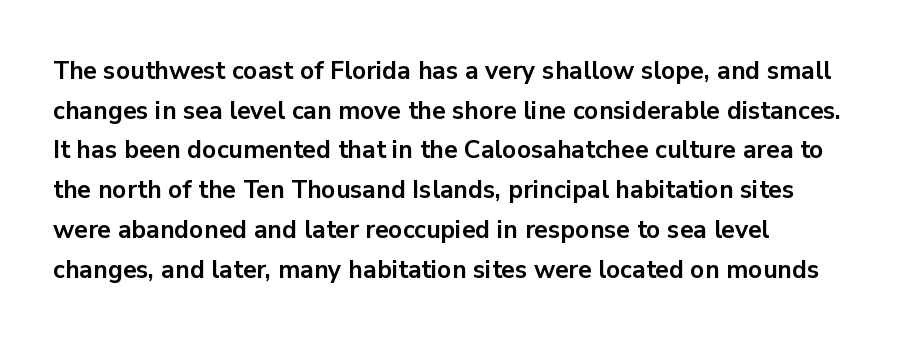
{"italic": "no", "bold": "yes", "underline": "no", "align": "left", "line_spacing": "normal", "line_spacing_ratio": 1.59, "letter_spacing": "normal", "letter_spacing_em": 0.0, "glyph_px": 25}
